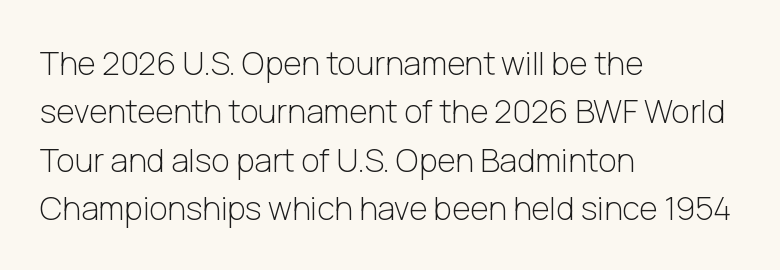
The image shows 32 px light sans-serif type, upright; set left-aligned, normal line spacing (1.51x), normal letter spacing, not underlined; low stroke contrast and a medium x-height.
